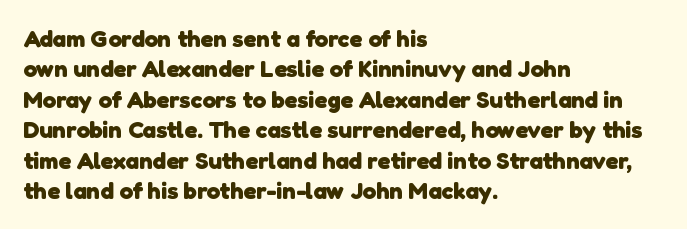
{"bold": "yes", "underline": "no", "align": "left", "line_spacing": "normal", "line_spacing_ratio": 1.27, "letter_spacing": "normal", "letter_spacing_em": 0.0, "glyph_px": 24}
